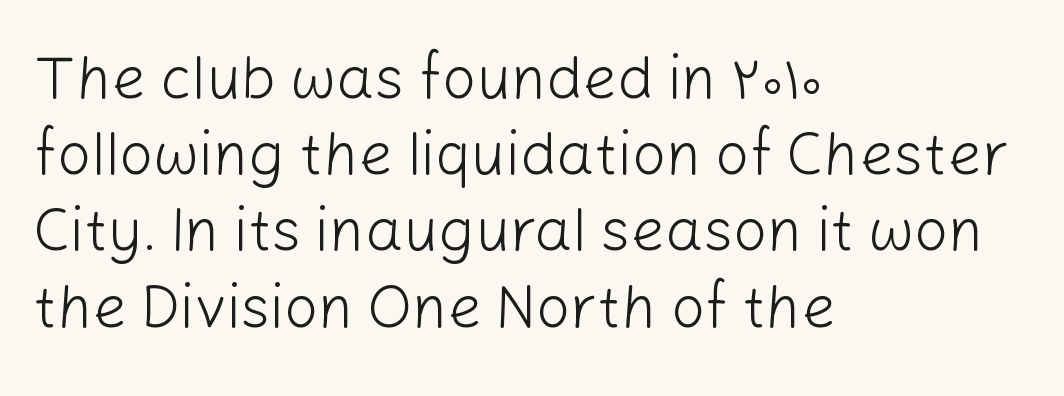
{"serif": "no", "italic": "no", "bold": "no", "weight": "light", "width": "normal", "stroke_contrast": "low", "x_height": "medium", "monospaced": "no", "underline": "no", "align": "left", "line_spacing": "normal", "line_spacing_ratio": 1.27, "letter_spacing": "normal", "letter_spacing_em": 0.0, "glyph_px": 60}
